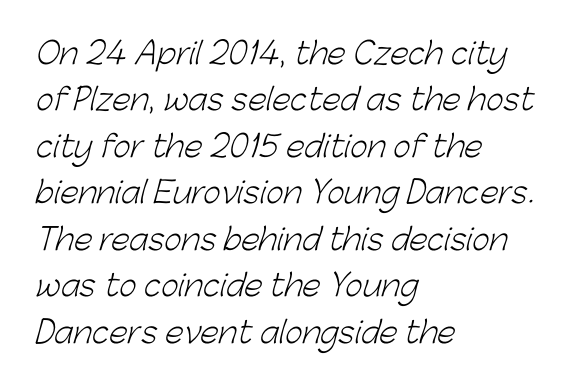
Is the stroke heavy? The answer is a plain regular-or-lighter. The passage shown has conventional tracking throughout. Think of a printed novel: that variable character pitch is what you see here. Where is the straight margin? On the left. A typesetter would call this leading conventional body-copy spacing.
